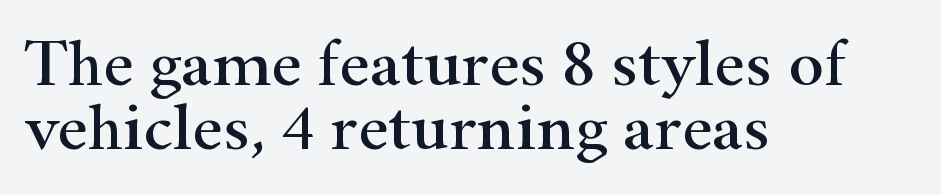
The image shows 67 px wide serif type, upright; set left-aligned, tight line spacing (0.96x), normal letter spacing, not underlined; high stroke contrast and a small x-height.
